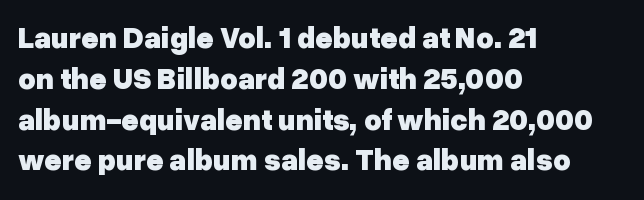
Glyph-to-glyph distance matches everyday printed text. Typographically, this falls in the sans-serif category. If you measured baseline to baseline, you'd find a middling distance. How heavy is the stroke? Heavy — this is a bold. It's the straight-up-and-down kind of type.
